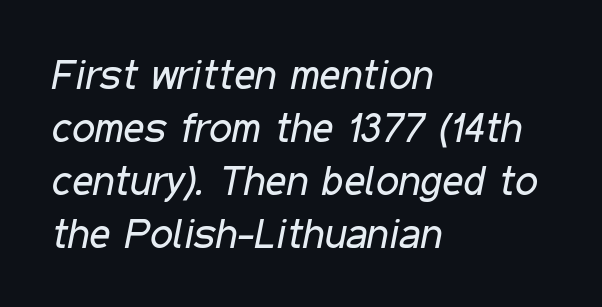
The image shows 41 px regular-weight, condensed type, italic (leaning right); set left-aligned, normal line spacing (1.29x), normal letter spacing, not underlined; low stroke contrast and a medium x-height.
